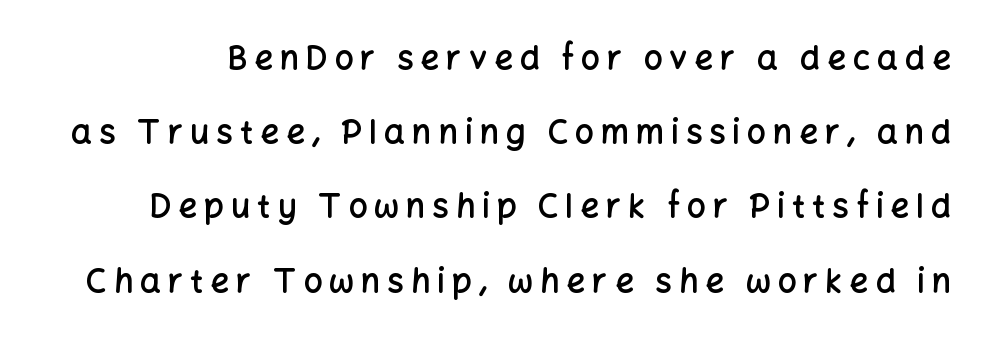
This is sans-serif lettering, the kind often seen on screens and signage. Words appear elongated and porous because spacing is wide. Does the lettering tilt? It doesn't — this is upright. Widely set lines give the paragraph a tall, airy silhouette. A typesetter would call this proportional, since set widths differ per character. Heft: intermediate — a semibold.
